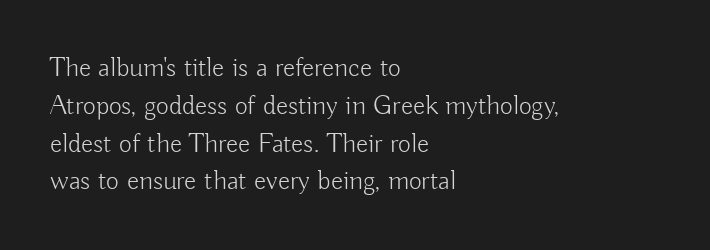
The image shows 28 px light sans-serif type, upright; set left-aligned, normal line spacing (1.35x), normal letter spacing, not underlined; low stroke contrast and a small x-height.
